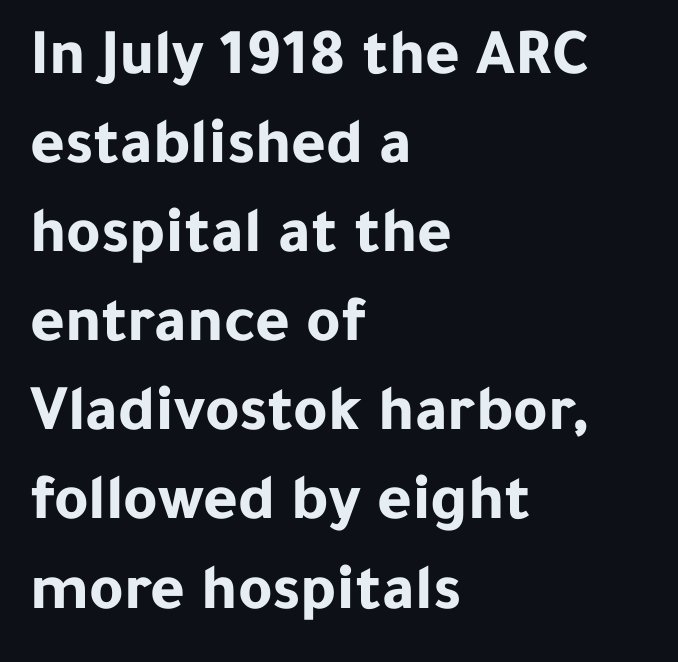
The letters sit at their default tracking, neither squeezed nor spread. Serif or sans? Sans — the stroke terminals are bare. The characters look thick and weighty, a clear bold. The space directly below the letters is spotless. Upright lettering throughout. Rows of type keep a routine distance in the vertical direction.
